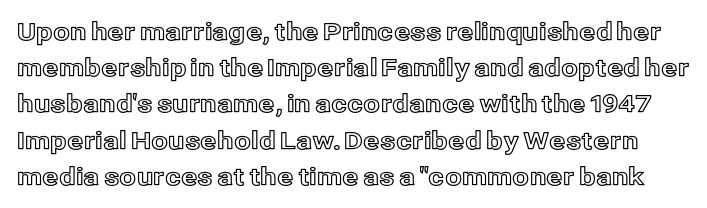
{"italic": "no", "underline": "no", "line_spacing": "normal", "line_spacing_ratio": 1.51, "letter_spacing": "normal", "letter_spacing_em": 0.0, "glyph_px": 24}
